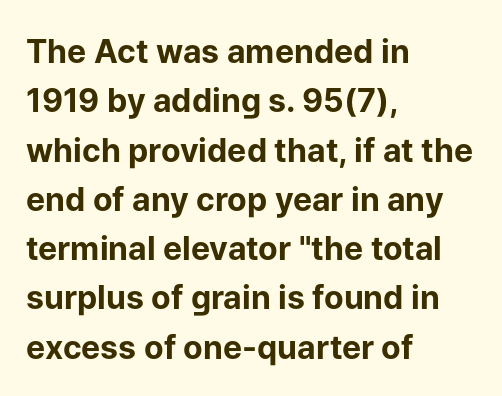
The image shows 32 px bold sans-serif type, upright; set left-aligned, normal line spacing (1.54x), normal letter spacing, not underlined; low stroke contrast and a medium x-height.
